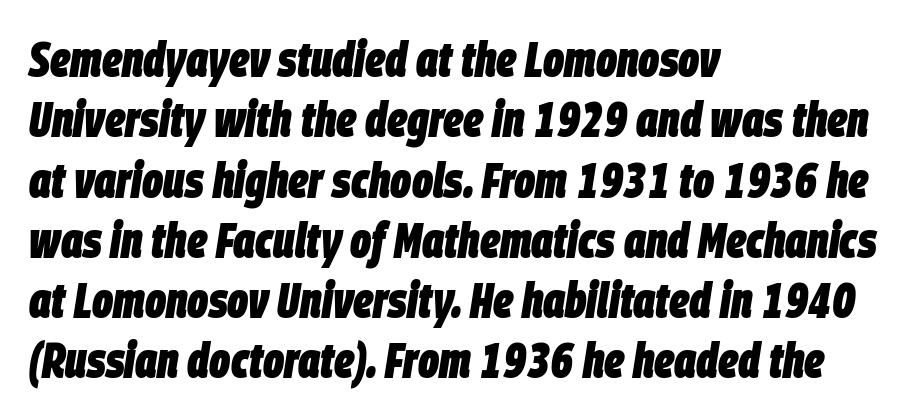
Think of a printed novel: that variable character pitch is what you see here. Every row of glyphs begins at an identical x-position on the left. This sample uses plain, unmodified letter spacing. These words are printed bold, with thick strokes throughout. Does the lettering tilt? It does — this is italic. Check under the words: just untouched page.
